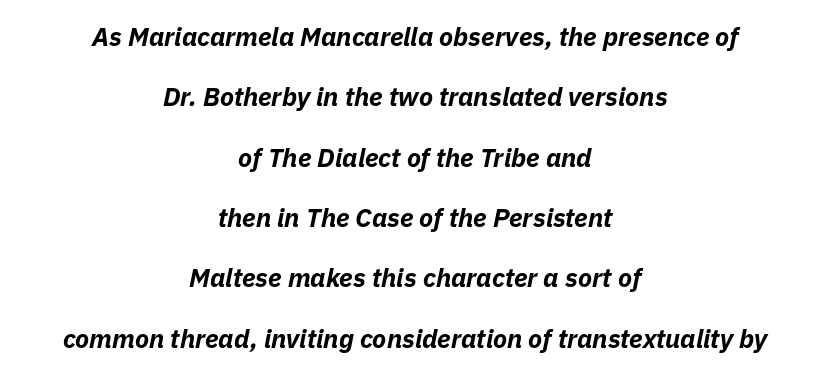
{"italic": "yes", "lean": "right", "slant_degrees": 11, "bold": "yes", "underline": "no", "align": "center", "line_spacing": "loose", "line_spacing_ratio": 2.32, "letter_spacing": "normal", "letter_spacing_em": 0.0, "glyph_px": 26}
